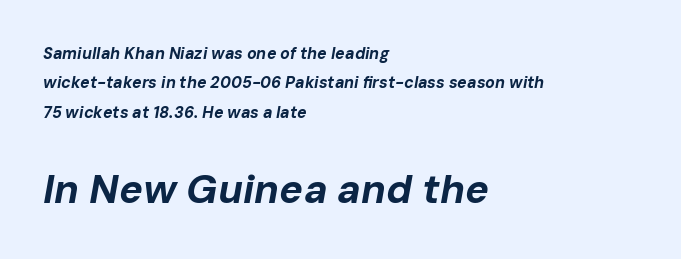
You could not count columns in this text — the font is proportionally spaced. The axis of the letterforms is tilted away from vertical. Heavy-handed strokes throughout: this text is bold. Tracking here is standard; glyphs follow each other at the usual distance. Horizontally, the lines are justified to the leading edge only.
